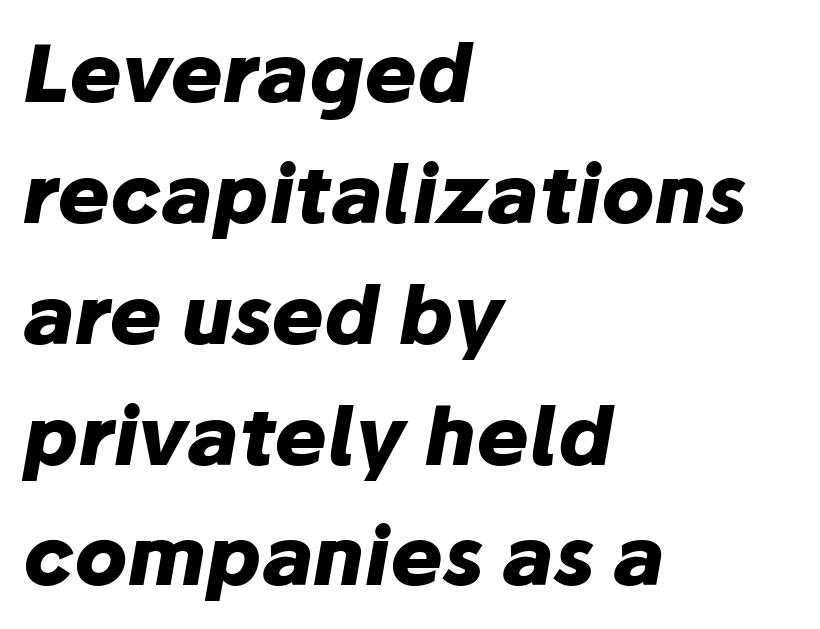
Q: Is the text bold? A: Yes.
Q: Is the text italic (slanted)? A: Yes, it leans right by about 10 degrees.
Q: Is the text underlined? A: No.
Q: How is the paragraph aligned? A: Left-aligned.
Q: Is the spacing between letters normal or unusually wide? A: Normal.
Q: Is the spacing between lines tight, normal or loose? A: Normal.
Q: Width (condensed, normal, or wide)? A: Normal.
Q: Stroke contrast? A: Low.
Q: x-height? A: Medium.
Q: Monospaced? A: No.
